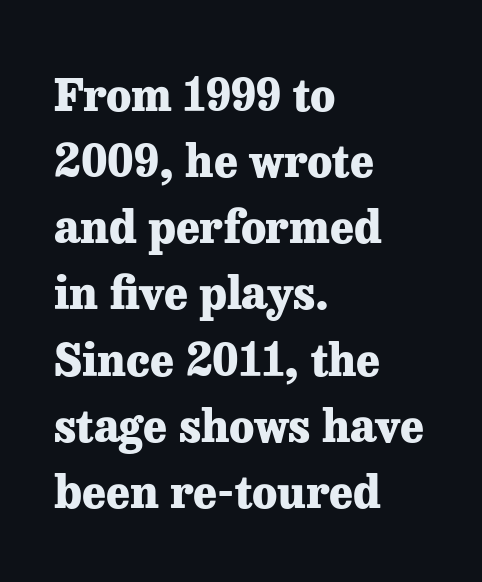
Tall strokes in this sample are plumb rather than angled. In CSS terms this would be text-align: left. If you measured baseline to baseline, you'd find a middling distance. The rendering uses natural spacing where letterforms have individual widths.
